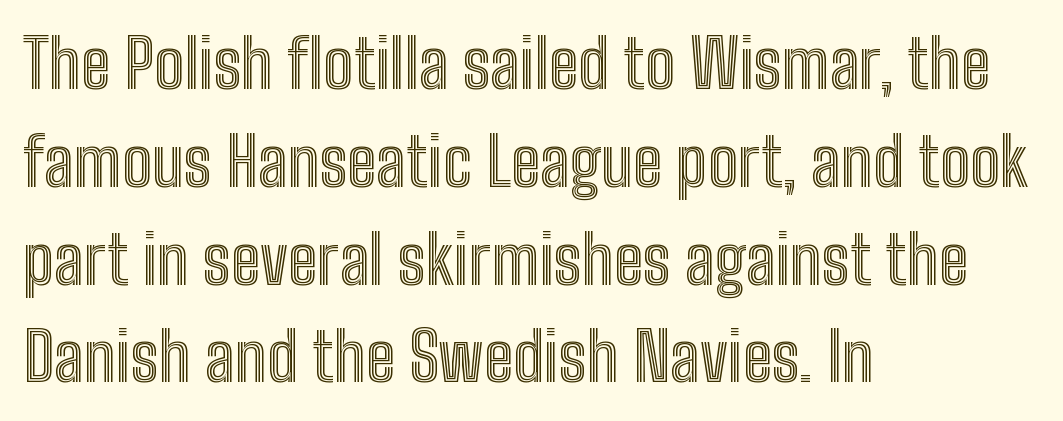
Short note: letters normally spaced. A student would call this left alignment; a typographer would say flush left, rag right. Descender tails drop into unmarked territory. Proportional: the letters do not fall into vertical columns. Does the lettering tilt? It doesn't — this is upright. This block has exactly the height ordinary leading produces.
